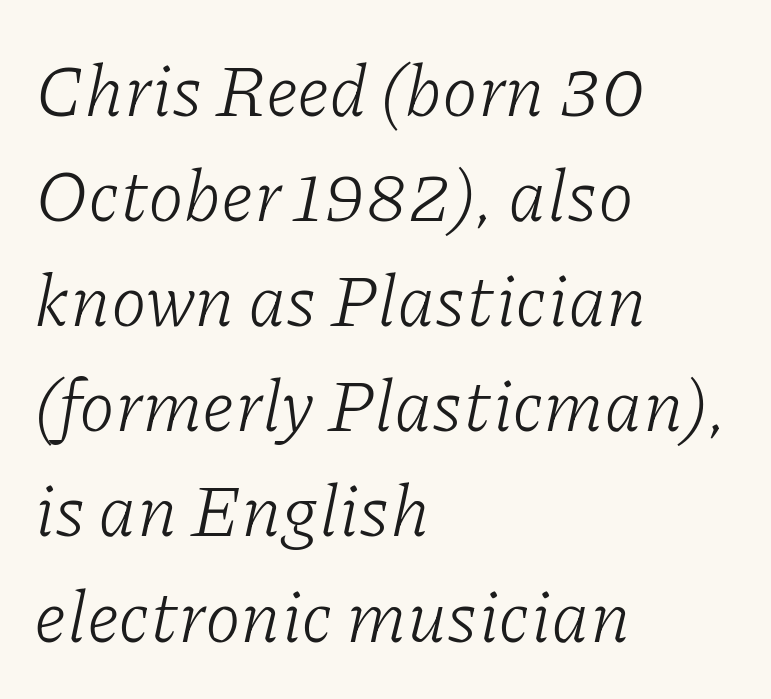
There's an unmistakable incline to the writing here. Each stroke keeps to a modest, everyday thickness or less. Varying glyph widths throughout — classic text-font behaviour. Here the glyphs are tracked normally, forming tight word shapes.
